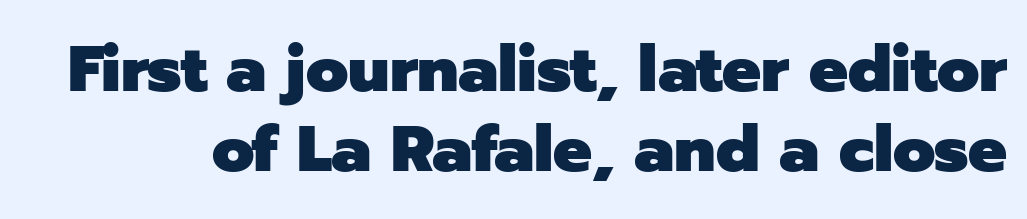
Typographic density is high because the face is bold. The typeface chosen for these lines omits serifs. No italicization has been applied; the sample stays upright. This sample has the flowing, uneven cadence of proportional lettering. Descender tails drop into unmarked territory.
